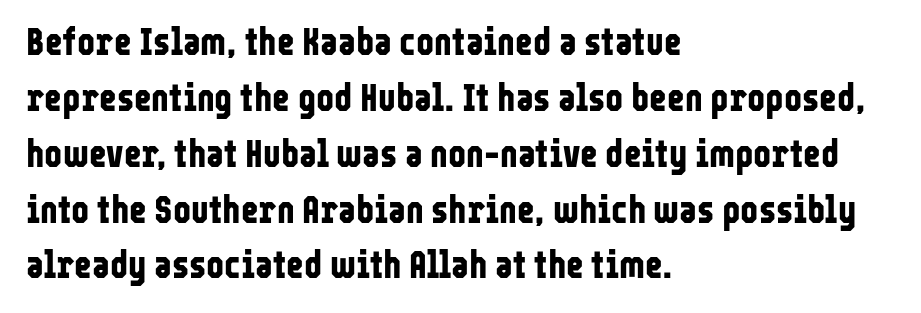
No word sits above an underline. There is no visible air inserted between adjacent glyphs. Italic? Not at all — the glyphs are vertical. Set as a true bold cut, around the 700 mark.
